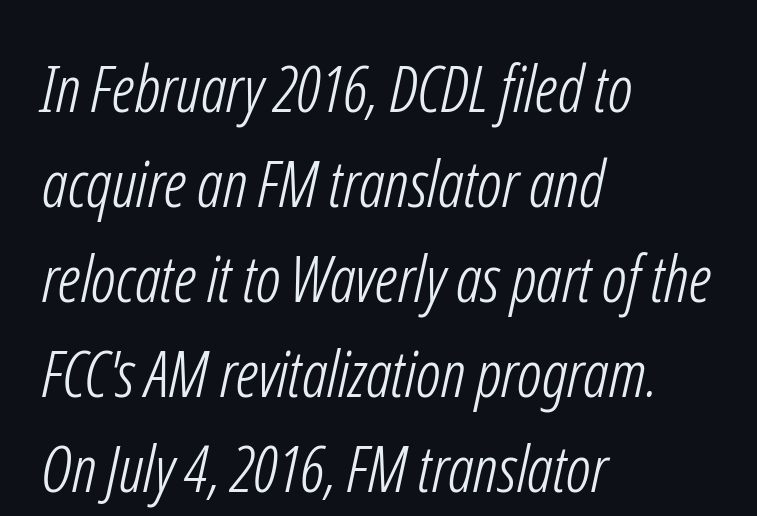
Q: Is the text bold? A: No.
Q: Is the typeface a serif or a sans-serif typeface? A: Sans-serif.
Q: Is the text underlined? A: No.
Q: How is the paragraph aligned? A: Left-aligned.
Q: Is the spacing between letters normal or unusually wide? A: Normal.
Q: Is the spacing between lines tight, normal or loose? A: Normal.
Q: Width (condensed, normal, or wide)? A: Condensed.
Q: Stroke contrast? A: Low.
Q: x-height? A: Medium.
Q: Monospaced? A: No.
